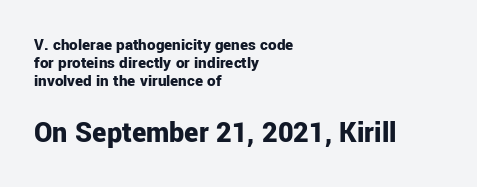
Look at the tracking — it's just the regular setting, nothing added. Is the block centered? No — it sits flush against the left margin. The letters stand straight up with perfectly vertical stems. The zone under the glyphs is completely vacant.
